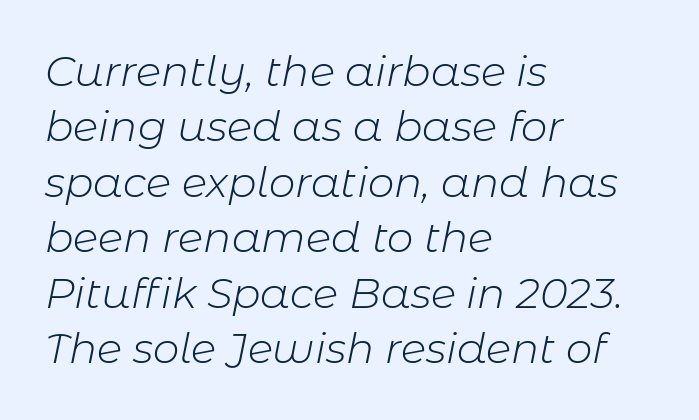
Q: Is the text bold? A: No.
Q: Is the text italic (slanted)? A: Yes, it leans right by about 11 degrees.
Q: Is the text underlined? A: No.
Q: How is the paragraph aligned? A: Left-aligned.
Q: Is the spacing between letters normal or unusually wide? A: Normal.
Q: Is the spacing between lines tight, normal or loose? A: Normal.
Q: Width (condensed, normal, or wide)? A: Normal.
Q: Stroke contrast? A: Low.
Q: x-height? A: Medium.
Q: Monospaced? A: No.
